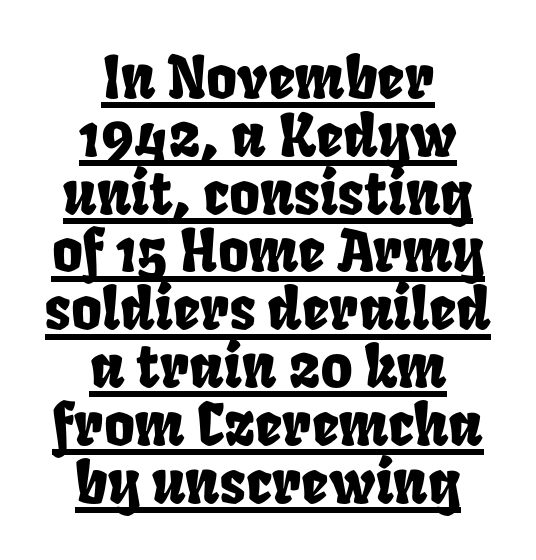
Emphasis is given by a line drawn under the lettering. How are the letters spaced? Ordinarily, with no added tracking. The letters advance in unequal steps, a hallmark of proportional type. Is there much room between lines? No — they nearly touch. A student would call this center alignment; a typographer would say set centered.
